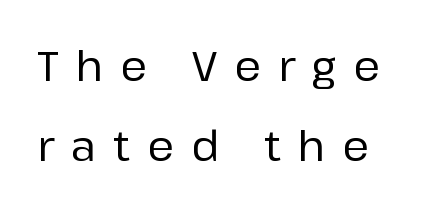
Baseline-to-baseline distance is far greater than the letter height. Upright lettering throughout. Students, note that the glyphs here are deliberately spaced far apart. Classification — sans serif. Note the varied advance widths — an 'i' is clearly narrower than an 'm'. The baseline area is clear.
